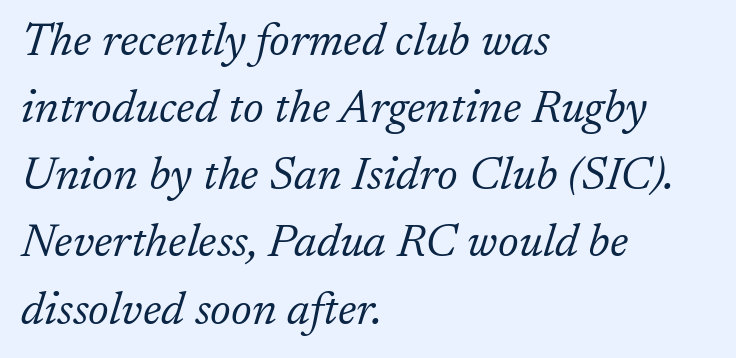
Q: Is the text bold? A: No.
Q: Is the text italic (slanted)? A: Yes, it leans right by about 17 degrees.
Q: Is the typeface a serif or a sans-serif typeface? A: Serif.
Q: Is the text underlined? A: No.
Q: How is the paragraph aligned? A: Left-aligned.
Q: Is the spacing between letters normal or unusually wide? A: Normal.
Q: Is the spacing between lines tight, normal or loose? A: Normal.
Q: Width (condensed, normal, or wide)? A: Normal.
Q: Stroke contrast? A: Low.
Q: x-height? A: Medium.
Q: Monospaced? A: No.
